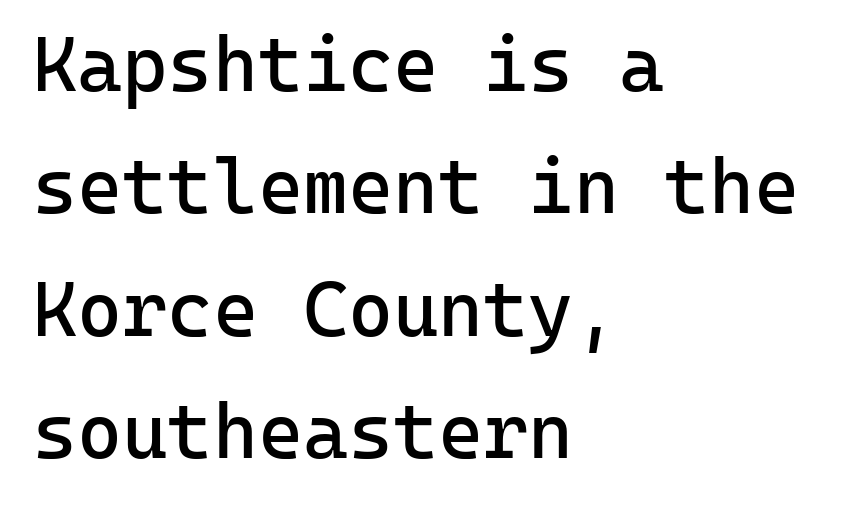
The image shows 77 px regular-weight sans-serif type, upright, monospaced; set left-aligned, normal line spacing (1.59x), normal letter spacing, not underlined; low stroke contrast and a medium x-height.
